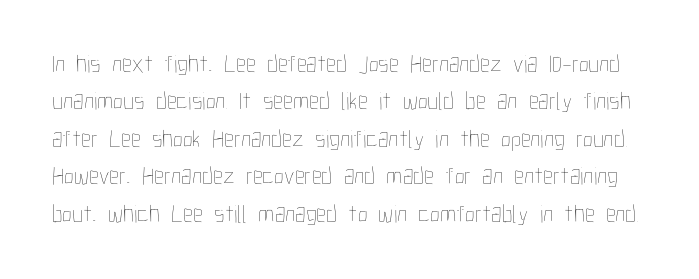
The image shows 25 px text type, upright; set normal line spacing (1.5x), normal letter spacing, not underlined.
